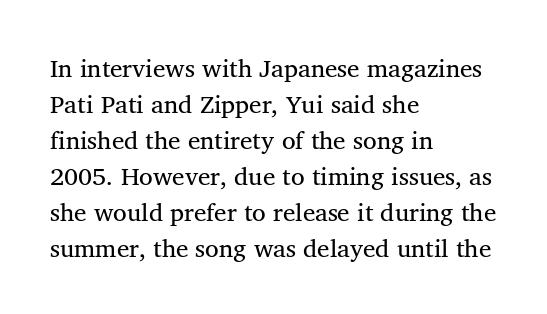
The image shows 25 px text type, upright; set left-aligned, normal line spacing (1.44x), normal letter spacing, not underlined.
